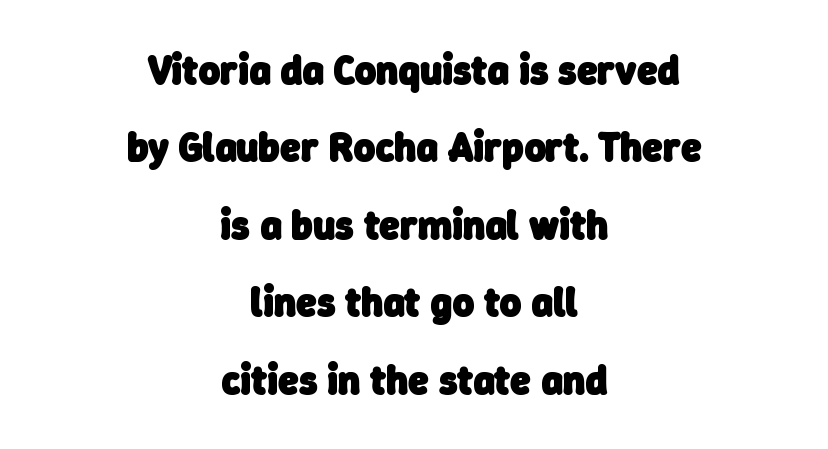
Q: Is the text bold? A: Yes.
Q: Is the typeface a serif or a sans-serif typeface? A: Sans-serif.
Q: Is the text underlined? A: No.
Q: How is the paragraph aligned? A: Centered.
Q: Is the spacing between letters normal or unusually wide? A: Normal.
Q: Width (condensed, normal, or wide)? A: Normal.
Q: Stroke contrast? A: Low.
Q: x-height? A: Medium.
Q: Monospaced? A: No.
